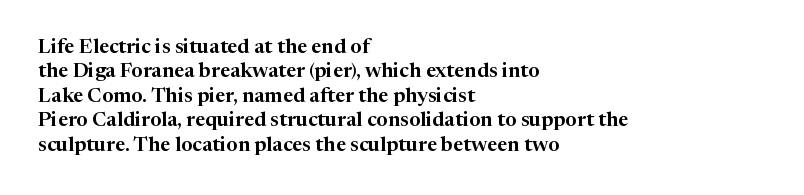
Look at the tracking — it's just the regular setting, nothing added. Horizontal alignment here is leftward, the default for most running prose. Clear beneath every line of the passage. Unlike italic type, these characters show no tilt at all.
